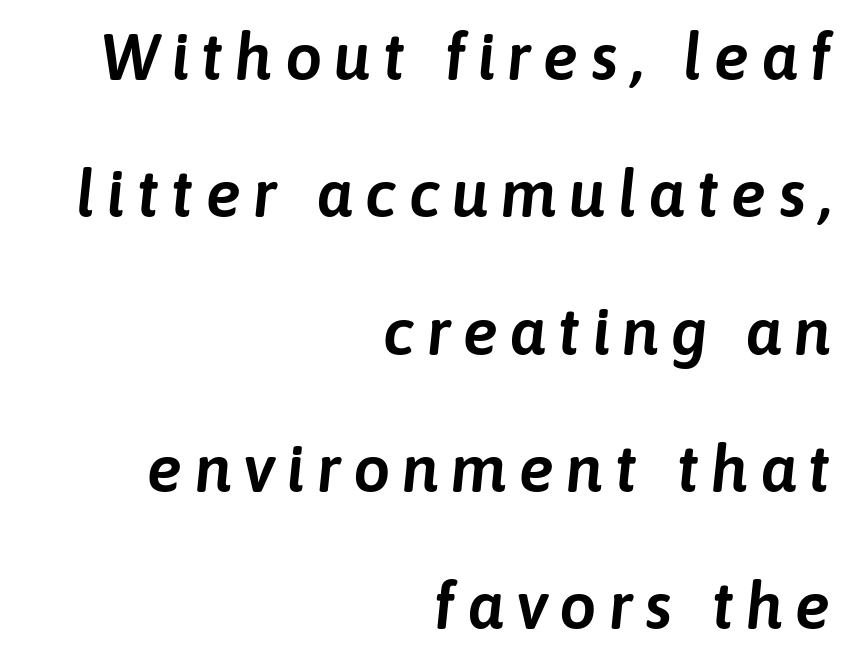
{"italic": "yes", "lean": "right", "slant_degrees": 6, "width": "normal", "stroke_contrast": "low", "x_height": "medium", "monospaced": "no", "underline": "no", "align": "right", "line_spacing": "loose", "line_spacing_ratio": 2.08, "glyph_px": 66}
